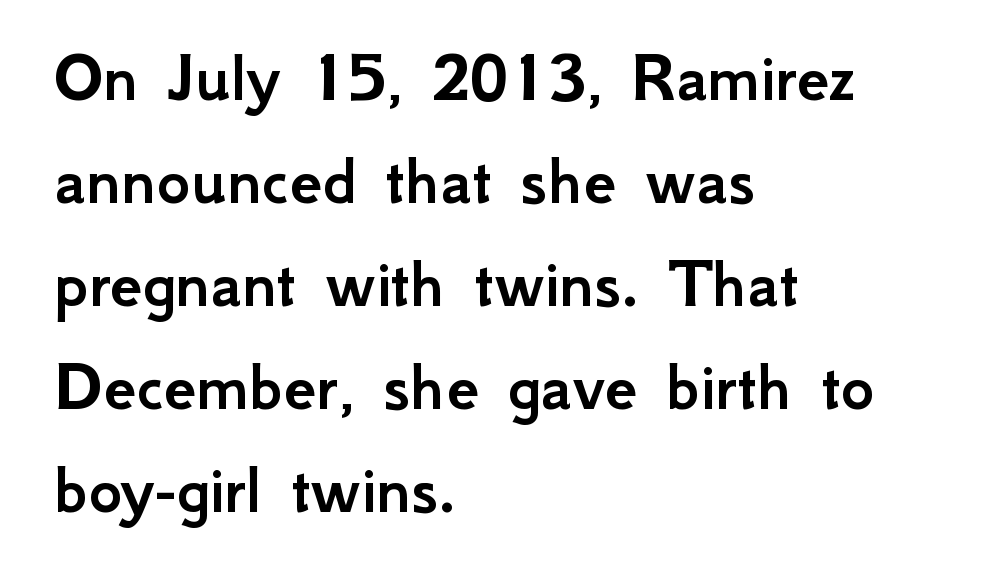
Q: Is the text italic (slanted)? A: No, it is upright.
Q: Is the typeface a serif or a sans-serif typeface? A: Sans-serif.
Q: Is the text underlined? A: No.
Q: How is the paragraph aligned? A: Left-aligned.
Q: Is the spacing between letters normal or unusually wide? A: Normal.
Q: Is the spacing between lines tight, normal or loose? A: Normal.
Q: Width (condensed, normal, or wide)? A: Normal.
Q: Stroke contrast? A: Low.
Q: x-height? A: Small.
Q: Monospaced? A: No.
